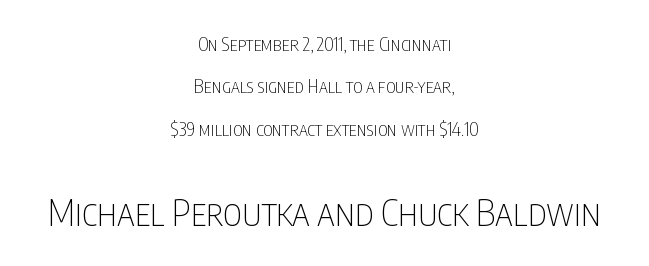
{"serif": "no", "italic": "no", "bold": "no", "weight": "thin", "width": "condensed", "stroke_contrast": "low", "x_height": "large", "monospaced": "no", "underline": "no", "align": "center", "line_spacing": "loose", "line_spacing_ratio": 2.35, "letter_spacing": "normal", "letter_spacing_em": 0.0, "larger_block": "second", "size_ratio": 2.0, "glyph_px": 36}
